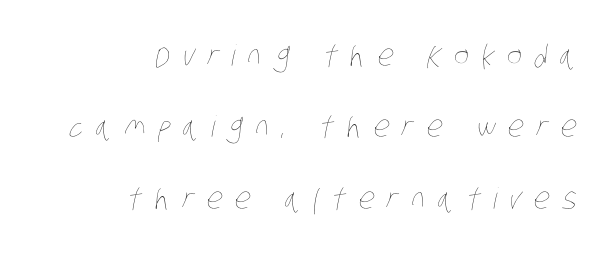
The rendering uses natural spacing where letterforms have individual widths. What stands out about the letter spacing? Its width — letters are far apart. The weight would be labelled regular, book, light, or lighter still. Horizontal alignment here is rightward, an uncommon choice for prose. Compared with typical paragraphs, the rows here are farther apart.
